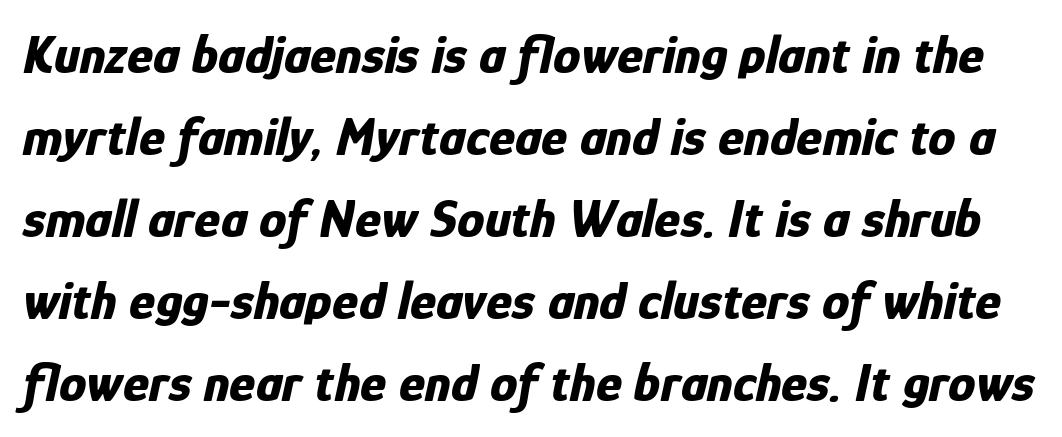
Q: Is the text bold? A: Yes.
Q: Is the text italic (slanted)? A: Yes, it leans right by about 12 degrees.
Q: Is the text underlined? A: No.
Q: Is the spacing between letters normal or unusually wide? A: Normal.
Q: Is the spacing between lines tight, normal or loose? A: Normal.
Q: Width (condensed, normal, or wide)? A: Condensed.
Q: Stroke contrast? A: Low.
Q: x-height? A: Medium.
Q: Monospaced? A: No.
